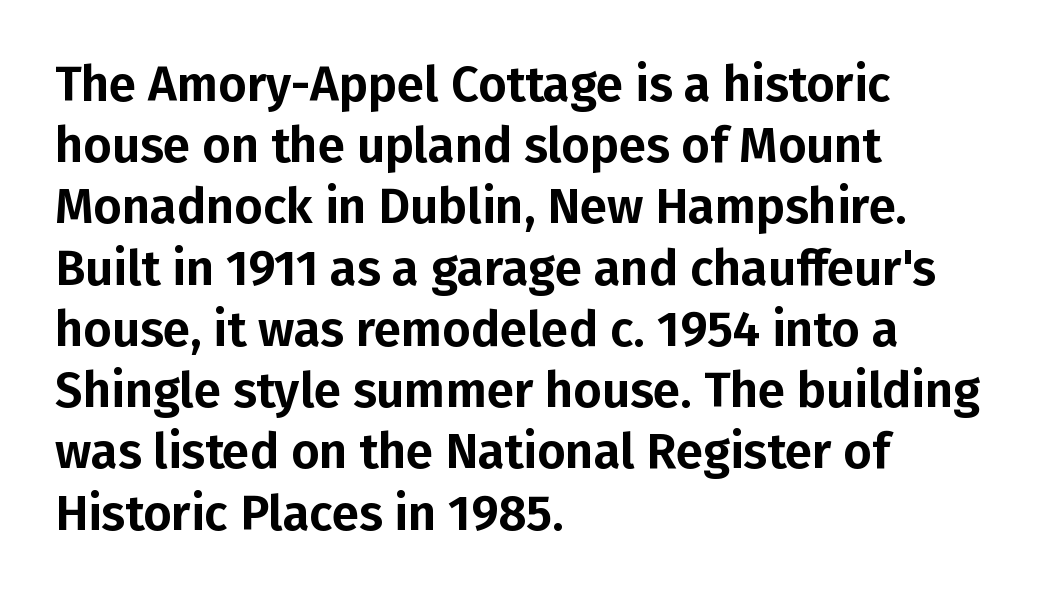
{"serif": "no", "italic": "no", "width": "normal", "stroke_contrast": "low", "x_height": "medium", "monospaced": "no", "underline": "no", "align": "left", "line_spacing": "normal", "line_spacing_ratio": 1.25, "letter_spacing": "normal", "letter_spacing_em": 0.0, "glyph_px": 49}
